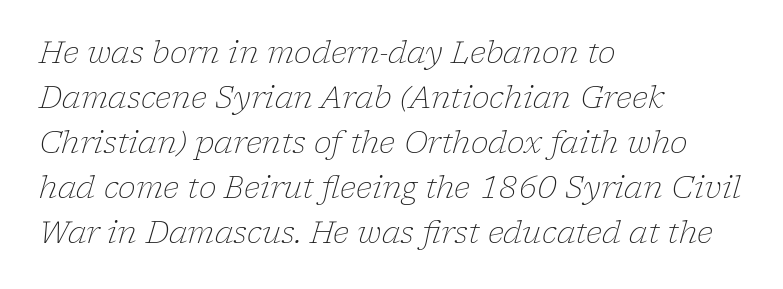
{"serif": "yes", "italic": "yes", "lean": "right", "slant_degrees": 17, "bold": "no", "weight": "light", "width": "normal", "stroke_contrast": "low", "x_height": "medium", "monospaced": "no", "underline": "no", "align": "left", "line_spacing": "normal", "line_spacing_ratio": 1.5, "letter_spacing": "normal", "letter_spacing_em": 0.0, "glyph_px": 30}
